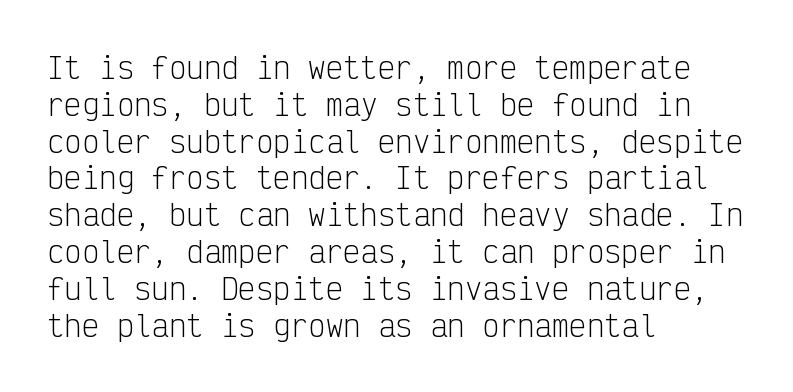
Q: Is the text bold? A: No.
Q: Is the text italic (slanted)? A: No, it is upright.
Q: Is the typeface a serif or a sans-serif typeface? A: Sans-serif.
Q: Is the text underlined? A: No.
Q: How is the paragraph aligned? A: Left-aligned.
Q: Is the spacing between letters normal or unusually wide? A: Normal.
Q: Is the spacing between lines tight, normal or loose? A: Normal.
Q: Width (condensed, normal, or wide)? A: Condensed.
Q: Stroke contrast? A: Low.
Q: x-height? A: Medium.
Q: Monospaced? A: Yes.
